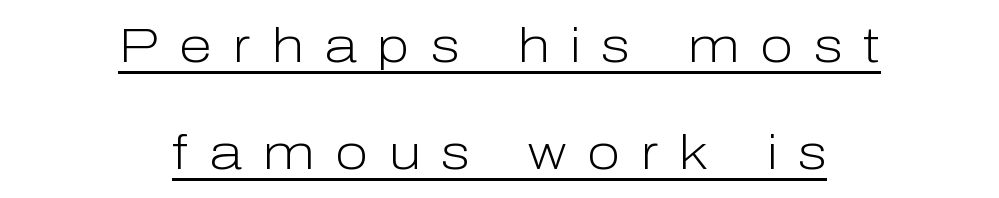
{"serif": "no", "italic": "no", "bold": "no", "weight": "light", "width": "normal", "stroke_contrast": "low", "x_height": "medium", "monospaced": "no", "underline": "yes", "align": "center", "line_spacing": "loose", "line_spacing_ratio": 2.18, "letter_spacing": "wide", "letter_spacing_em": 0.42, "glyph_px": 49}
